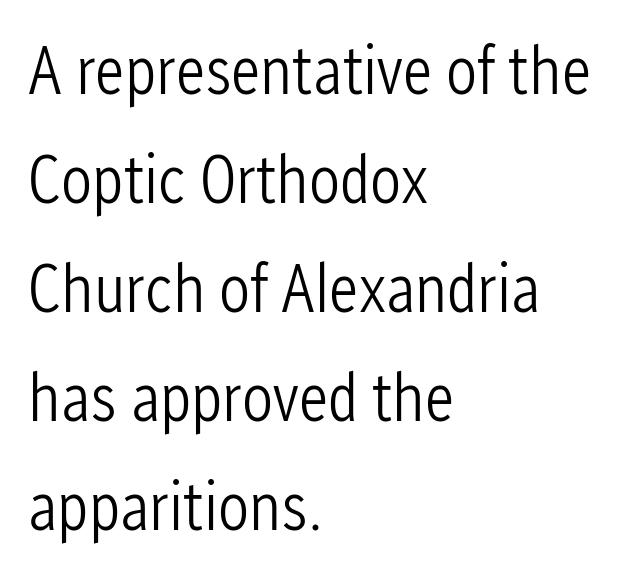
When letters stand straight like this, we call the style roman or upright. If you drew a ruler down the left edge, every line would touch it. The gap between lines stays unmarked. Is this a fixed-width face? No — the glyphs have proportional, varying widths. This block has exactly the height ordinary leading produces.
